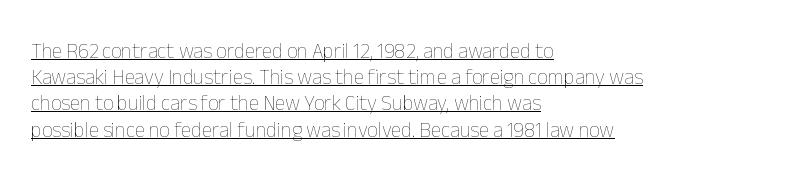
Q: Is the text bold? A: No.
Q: Is the text italic (slanted)? A: No, it is upright.
Q: Is the text underlined? A: Yes.
Q: How is the paragraph aligned? A: Left-aligned.
Q: Is the spacing between letters normal or unusually wide? A: Normal.
Q: Is the spacing between lines tight, normal or loose? A: Normal.
